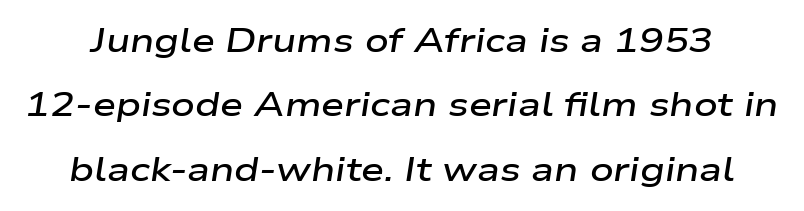
The image shows 33 px semibold, wide type, italic (leaning right); set loose line spacing (1.95x), normal letter spacing, not underlined; low stroke contrast and a medium x-height.
